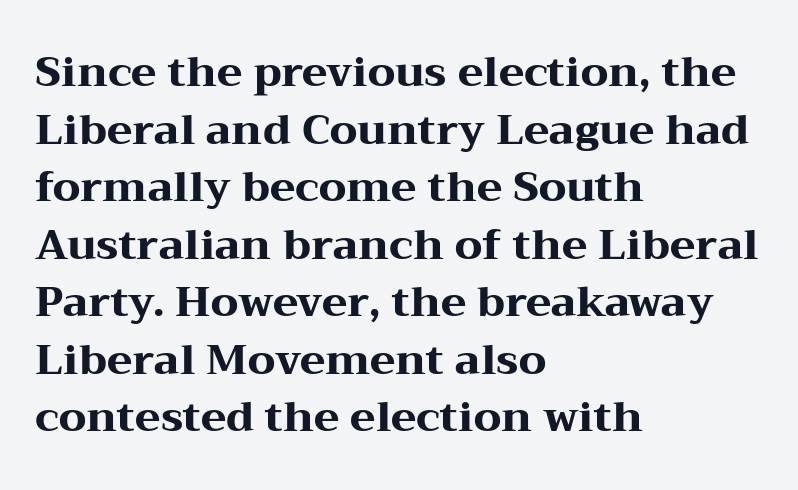
The image shows 42 px heavy, wide serif type, upright; set left-aligned, normal line spacing (1.37x), normal letter spacing, not underlined; medium stroke contrast and a medium x-height.
